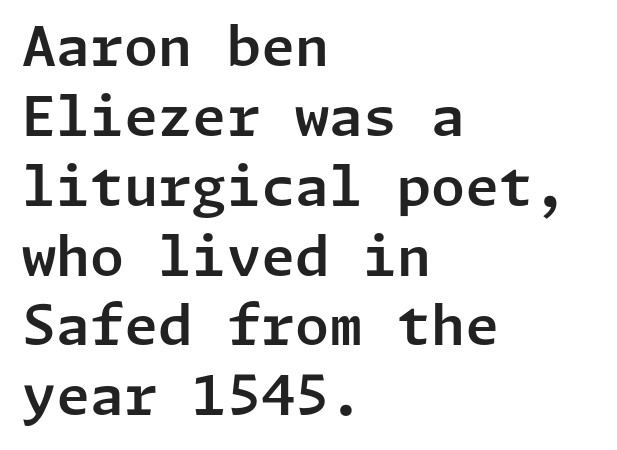
The image shows 55 px sans-serif type, upright; set left-aligned, normal line spacing (1.27x), normal letter spacing, not underlined; low stroke contrast and a medium x-height.
